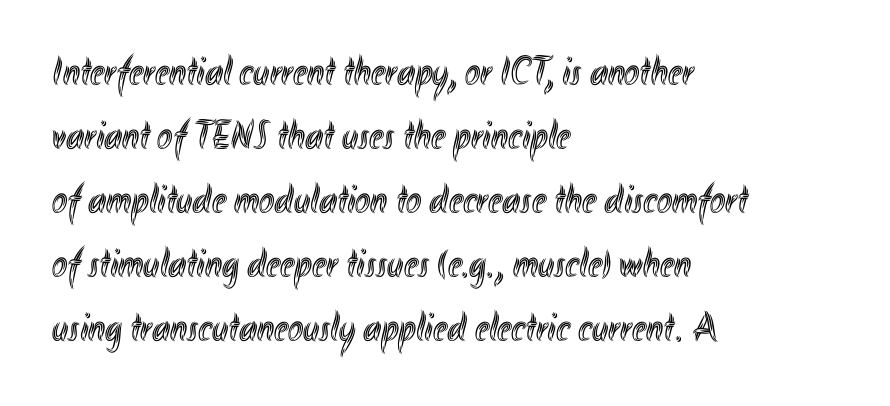
{"width": "condensed", "x_height": "small", "monospaced": "no", "underline": "no", "align": "left", "line_spacing": "normal", "line_spacing_ratio": 1.56, "letter_spacing": "normal", "letter_spacing_em": 0.0, "glyph_px": 41}
